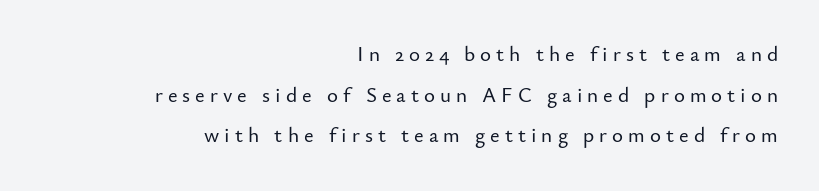
The image shows 21 px text type, upright; set right-aligned, loose line spacing (1.94x), unusually wide letter spacing (+0.24 em), not underlined.
